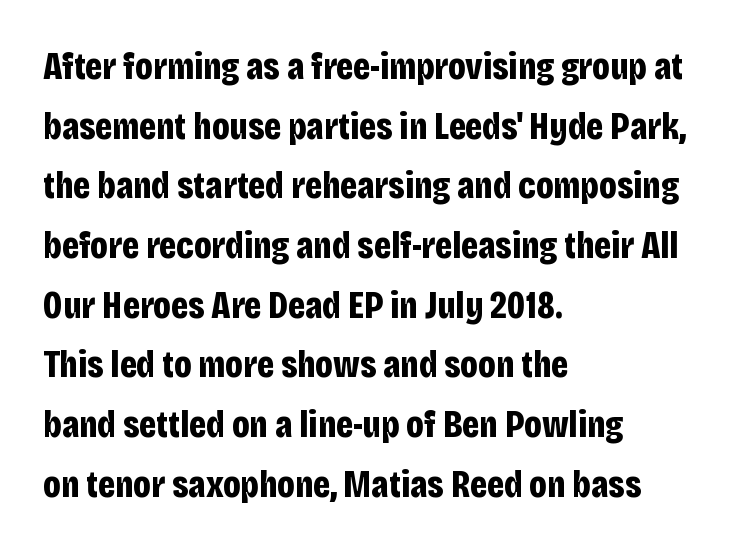
Q: Is the text bold? A: Yes.
Q: Is the text italic (slanted)? A: No, it is upright.
Q: Is the typeface a serif or a sans-serif typeface? A: Sans-serif.
Q: Is the text underlined? A: No.
Q: How is the paragraph aligned? A: Left-aligned.
Q: Is the spacing between letters normal or unusually wide? A: Normal.
Q: Is the spacing between lines tight, normal or loose? A: Normal.
Q: Width (condensed, normal, or wide)? A: Condensed.
Q: Stroke contrast? A: Low.
Q: x-height? A: Large.
Q: Monospaced? A: No.
